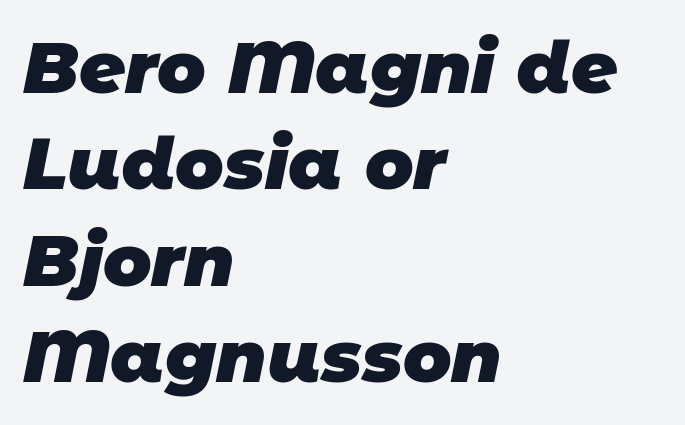
Q: Is the text bold? A: Yes.
Q: Is the typeface a serif or a sans-serif typeface? A: Sans-serif.
Q: Is the text underlined? A: No.
Q: How is the paragraph aligned? A: Left-aligned.
Q: Is the spacing between letters normal or unusually wide? A: Normal.
Q: Is the spacing between lines tight, normal or loose? A: Normal.
Q: Width (condensed, normal, or wide)? A: Normal.
Q: Stroke contrast? A: Low.
Q: x-height? A: Large.
Q: Monospaced? A: No.
